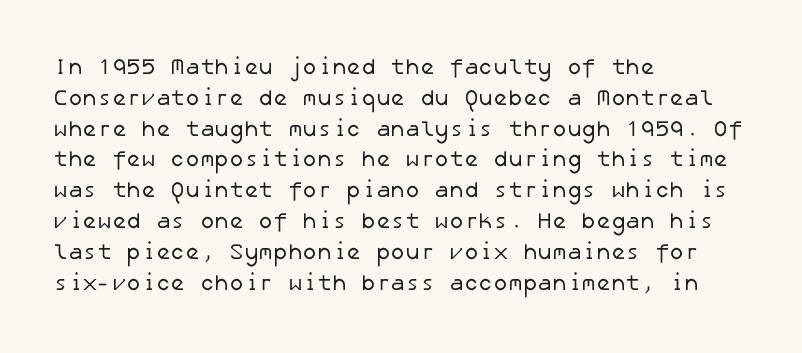
The image shows 22 px text type; set left-aligned, normal line spacing (1.4x), normal letter spacing, not underlined.
